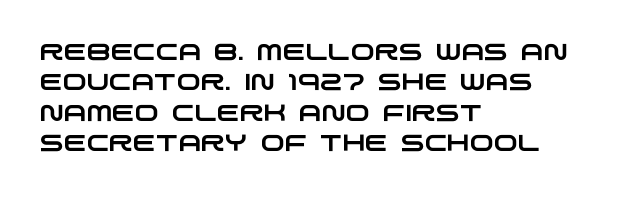
Each line starts at the same left margin while the right side varies. No extra tracking has been applied to these lines. One glance says typical: line gaps are just what's usual. The strip under each line holds only bare page.
